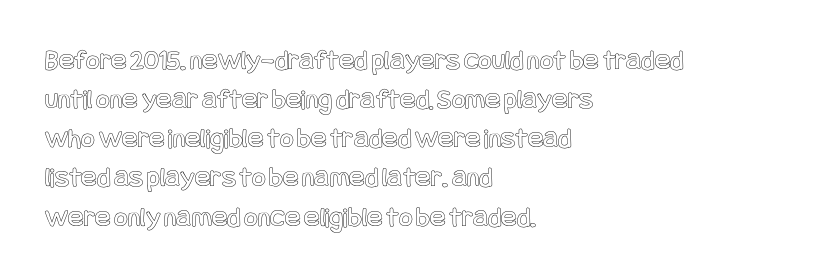
The space directly below the letters is spotless. Tall strokes in this sample are plumb rather than angled. Whoever set this chose a conventional vertical rhythm. The letterforms sit shoulder to shoulder at normal distance.
